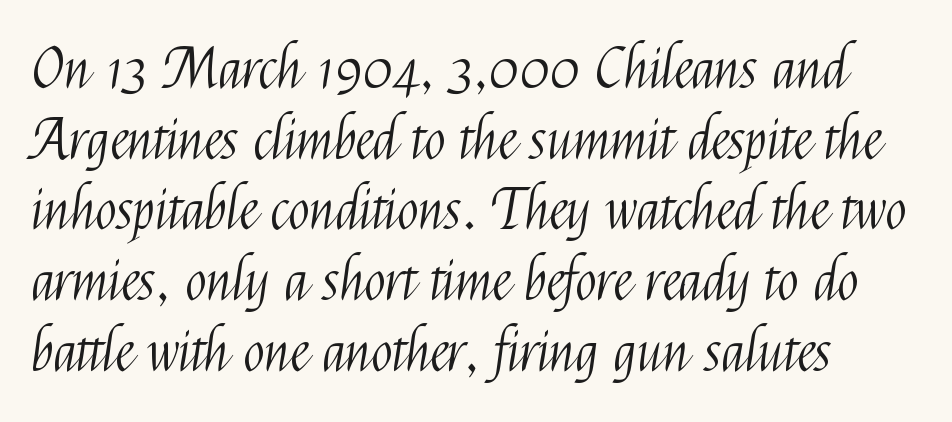
{"serif": "no", "bold": "no", "weight": "light", "width": "condensed", "stroke_contrast": "medium", "x_height": "medium", "monospaced": "no", "underline": "no", "line_spacing_ratio": 1.24, "letter_spacing": "normal", "letter_spacing_em": 0.0, "glyph_px": 57}
